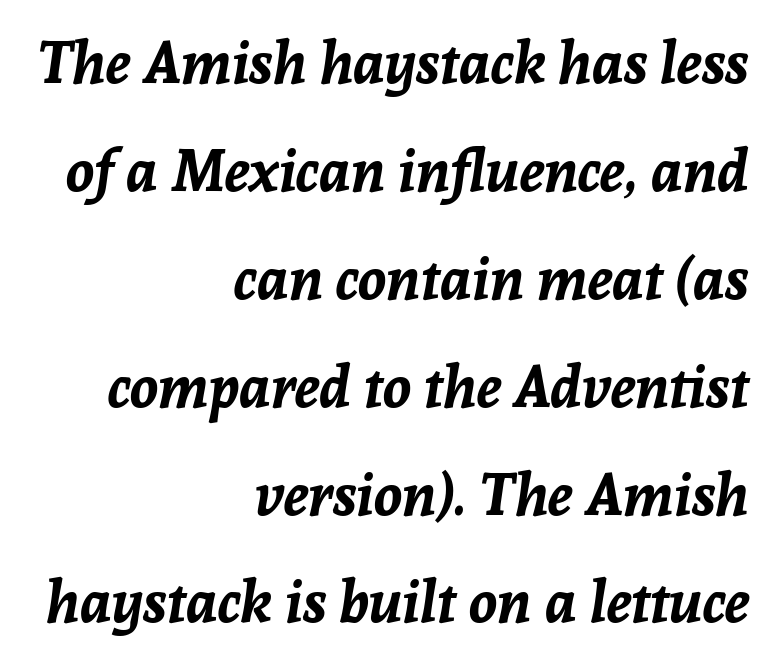
The horizontal fit of the characters is conventional and even. Each letter keeps its own natural width here, so spacing adapts to shape. A flush-right, rag-left setting is used for this passage. The glyphs look as if they've been sheared to an angle.
